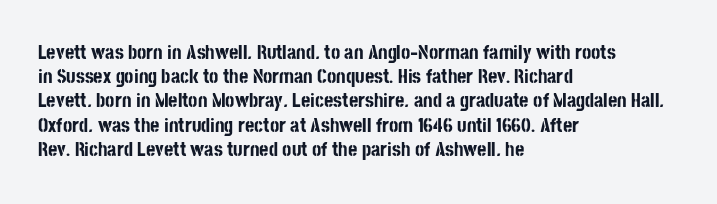
The image shows 20 px bold type, upright; set left-aligned, line spacing 1.21x, normal letter spacing, not underlined.
